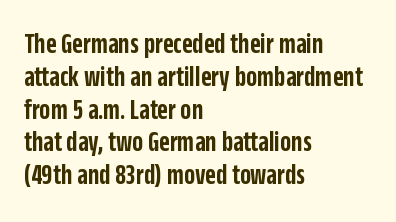
Q: Is the text bold? A: Semi-bold.
Q: Is the text italic (slanted)? A: No, it is upright.
Q: Is the typeface a serif or a sans-serif typeface? A: Sans-serif.
Q: Is the text underlined? A: No.
Q: How is the paragraph aligned? A: Left-aligned.
Q: Is the spacing between letters normal or unusually wide? A: Normal.
Q: Is the spacing between lines tight, normal or loose? A: Tight.
Q: Width (condensed, normal, or wide)? A: Condensed.
Q: Stroke contrast? A: Low.
Q: x-height? A: Large.
Q: Monospaced? A: No.
